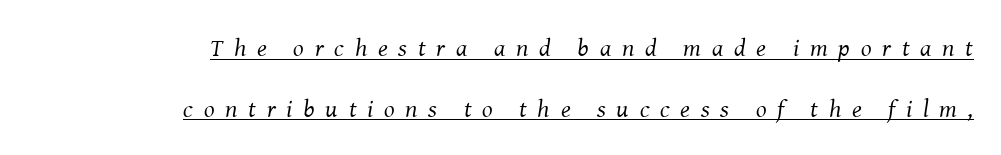
Q: Is the text bold? A: No.
Q: Is the text italic (slanted)? A: Yes, it leans right by about 8 degrees.
Q: Is the text underlined? A: Yes.
Q: How is the paragraph aligned? A: Right-aligned.
Q: Is the spacing between letters normal or unusually wide? A: Unusually wide.
Q: Is the spacing between lines tight, normal or loose? A: Loose.
